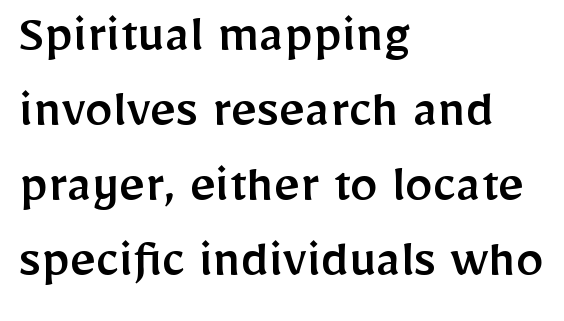
{"serif": "no", "italic": "no", "width": "normal", "stroke_contrast": "low", "x_height": "medium", "monospaced": "no", "underline": "no", "align": "left", "line_spacing": "normal", "line_spacing_ratio": 1.34, "letter_spacing": "normal", "letter_spacing_em": 0.0, "glyph_px": 56}
